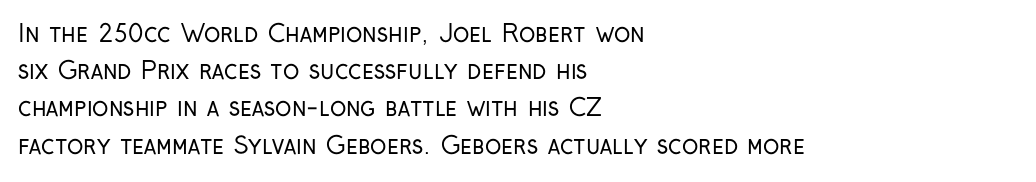
Ordinary non-slanted type is in use. This sample uses plain, unmodified letter spacing. Has an underline been added? It has not. The designer left line spacing at the default. The cut favours lightness, reaching ordinary text weight at its darkest. Layout note: lines flush left.
